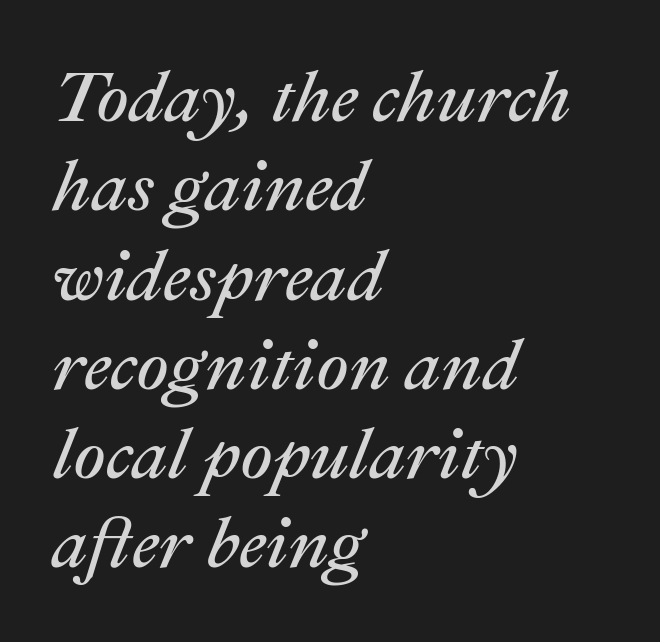
The image shows 72 px regular-weight type, italic (leaning right); set left-aligned, line spacing 1.24x, normal letter spacing, not underlined; medium stroke contrast and a medium x-height.
